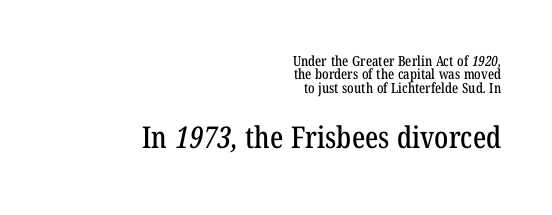
The image shows 30 px condensed serif type; set right-aligned, tight line spacing (0.96x), normal letter spacing, not underlined; the second (bottom) block is 2.14x larger; low stroke contrast and a medium x-height.
